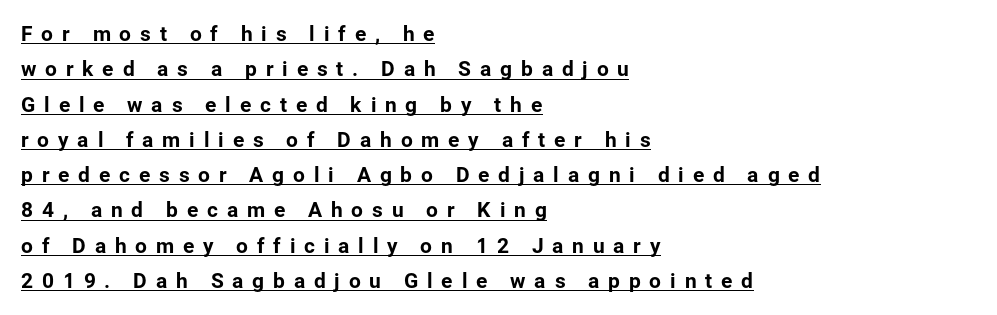
Q: Is the text italic (slanted)? A: No, it is upright.
Q: Is the text underlined? A: Yes.
Q: How is the paragraph aligned? A: Left-aligned.
Q: Is the spacing between letters normal or unusually wide? A: Unusually wide.
Q: Is the spacing between lines tight, normal or loose? A: Normal.
